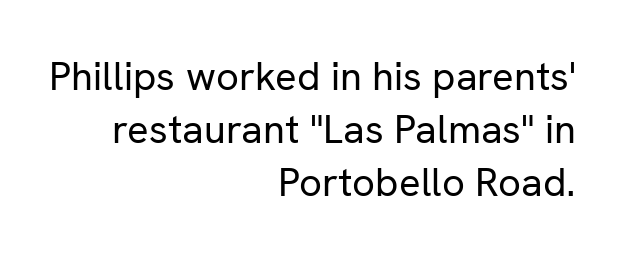
The image shows 40 px regular-weight sans-serif type, upright; set right-aligned, normal line spacing (1.32x), normal letter spacing, not underlined; low stroke contrast and a medium x-height.
